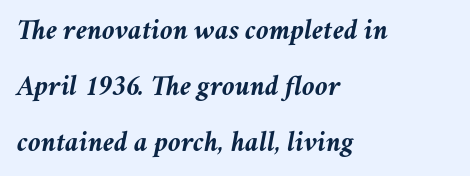
The image shows 29 px semibold type, italic (leaning right); set left-aligned, loose line spacing (1.93x), normal letter spacing, not underlined; medium stroke contrast and a medium x-height.
